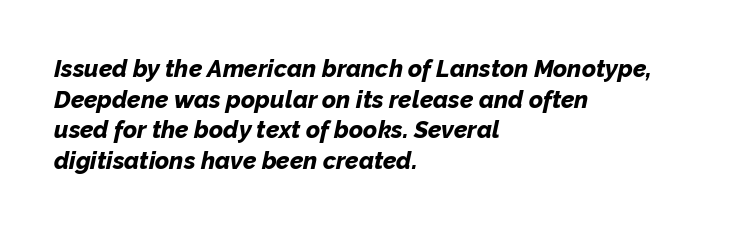
The image shows 24 px bold type, italic (leaning right); set left-aligned, normal line spacing (1.28x), normal letter spacing, not underlined.
